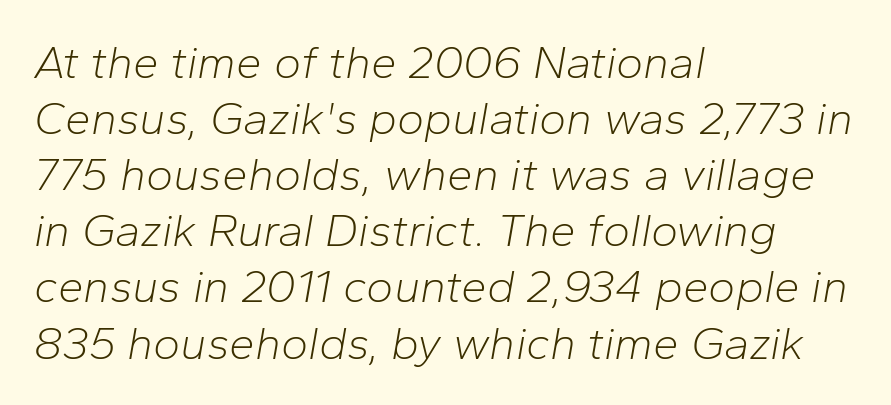
The image shows 46 px light type, italic (leaning right); set left-aligned, line spacing 1.22x, normal letter spacing, not underlined; low stroke contrast and a medium x-height.
